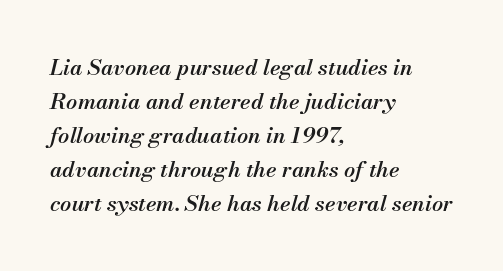
The image shows 22 px text type, italic (leaning right); set left-aligned, normal line spacing (1.55x), normal letter spacing, not underlined.
